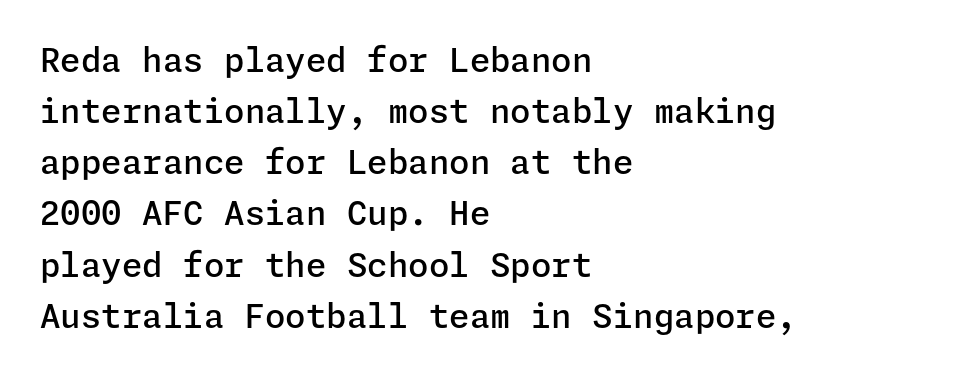
A student would call this left alignment; a typographer would say flush left, rag right. Nothing sits at the stroke ends, so this counts as sans-serif. The line texture is even and compact thanks to regular tracking. The space between consecutive lines is moderate.
